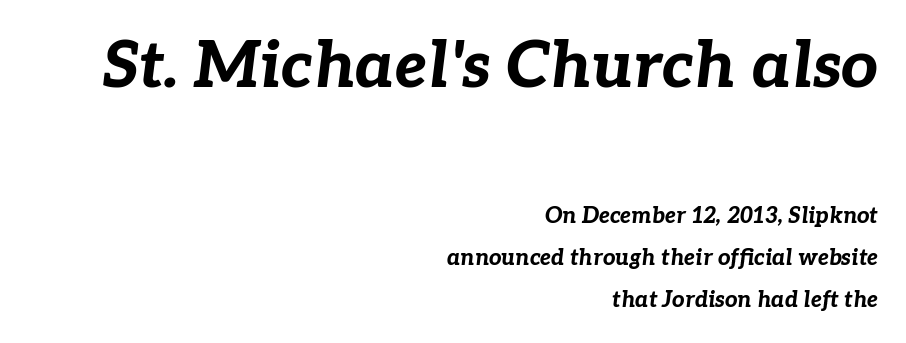
These lines stand farther apart than default settings would place them. This sample is right-justified, so line beginnings fall wherever the words allow. This sample has the flowing, uneven cadence of proportional lettering. Characters follow at the spacing the type designer built in.
